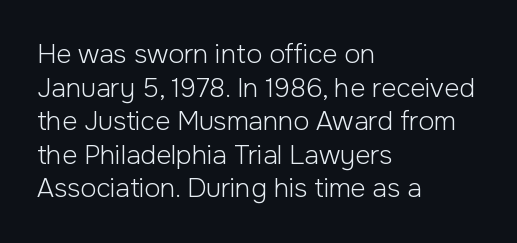
Q: Is the text bold? A: No.
Q: Is the text italic (slanted)? A: No, it is upright.
Q: Is the text underlined? A: No.
Q: How is the paragraph aligned? A: Left-aligned.
Q: Is the spacing between letters normal or unusually wide? A: Normal.
Q: Is the spacing between lines tight, normal or loose? A: Normal.
